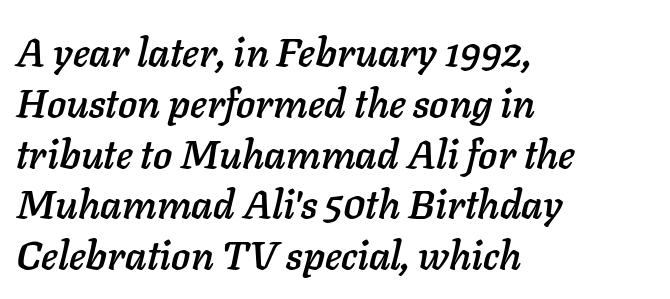
{"italic": "yes", "lean": "right", "slant_degrees": 11, "width": "normal", "stroke_contrast": "low", "x_height": "medium", "monospaced": "no", "underline": "no", "align": "left", "line_spacing": "normal", "line_spacing_ratio": 1.27, "letter_spacing": "normal", "letter_spacing_em": 0.0, "glyph_px": 40}
